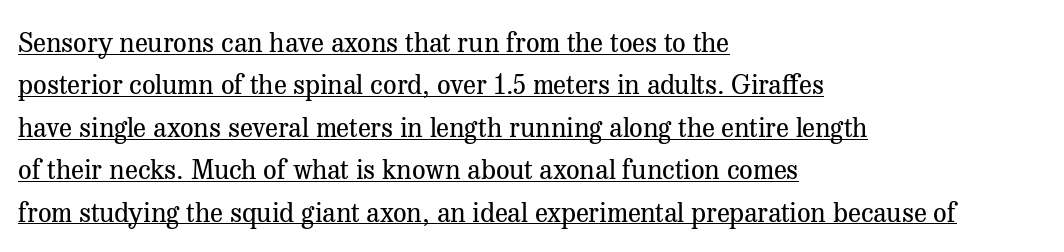
The image shows 27 px text type, upright; set left-aligned, normal line spacing (1.57x), normal letter spacing, underlined.
